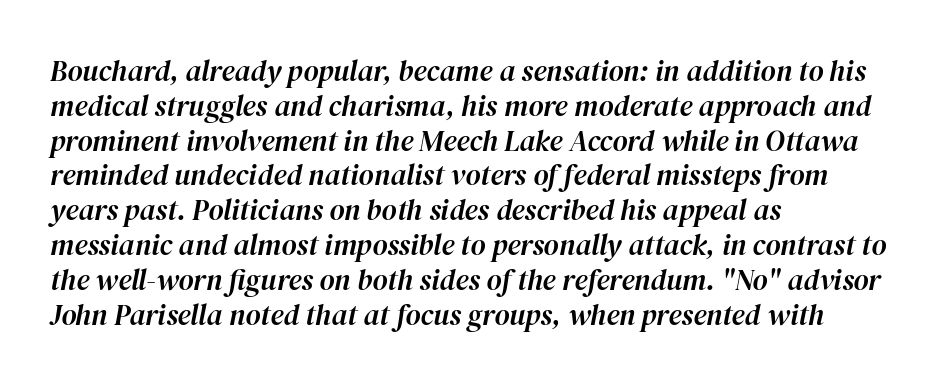
Q: Is the text italic (slanted)? A: Yes, it leans right by about 12 degrees.
Q: Is the text underlined? A: No.
Q: How is the paragraph aligned? A: Left-aligned.
Q: Is the spacing between letters normal or unusually wide? A: Normal.
Q: Width (condensed, normal, or wide)? A: Normal.
Q: Stroke contrast? A: High.
Q: x-height? A: Medium.
Q: Monospaced? A: No.
